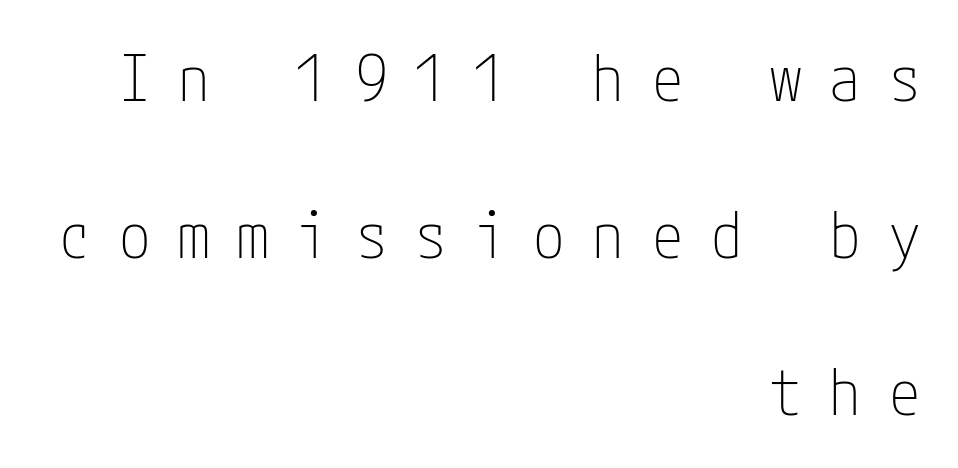
{"serif": "no", "italic": "no", "bold": "no", "weight": "thin", "width": "condensed", "stroke_contrast": "low", "x_height": "medium", "underline": "no", "align": "right", "line_spacing": "loose", "line_spacing_ratio": 2.49, "letter_spacing": "wide", "letter_spacing_em": 0.44, "glyph_px": 63}
